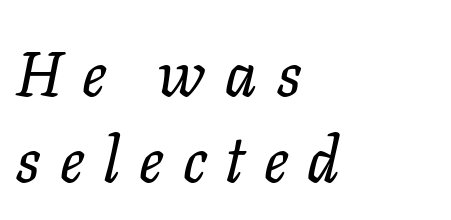
The image shows 64 px serif type, italic (leaning right); set left-aligned, normal line spacing (1.35x), unusually wide letter spacing (+0.31 em), not underlined; low stroke contrast and a medium x-height.
